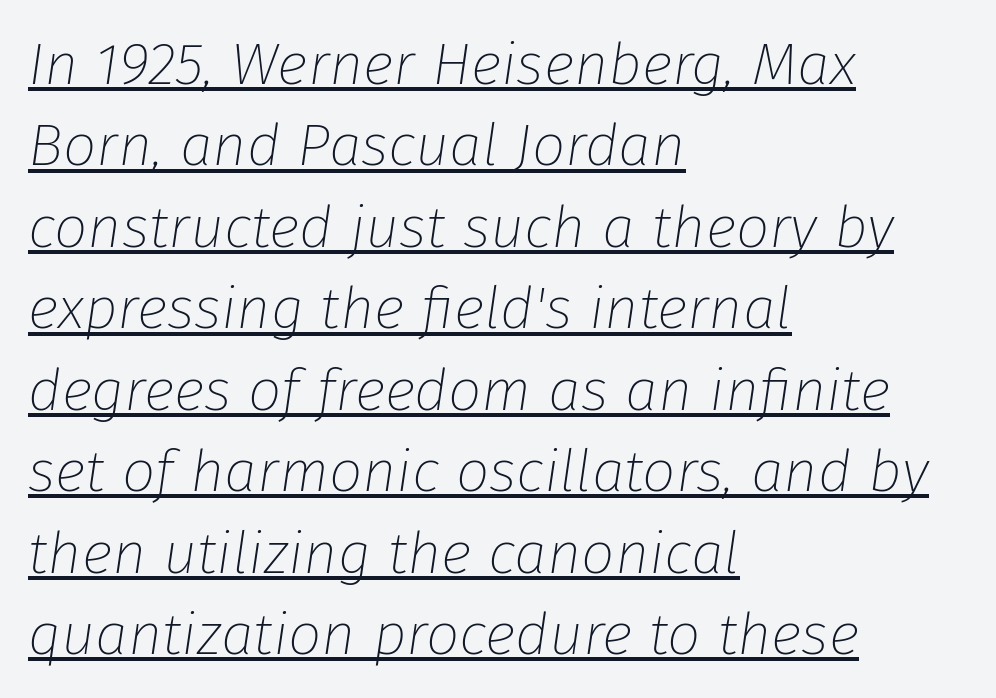
The font is comparable to plain body text, perhaps lighter. Notice how the passage keeps a crisp vertical edge on the left only. Horizontal bands of white between lines are of average thickness. Emphasis-style slanted type is in use. This sample uses plain, unmodified letter spacing.
